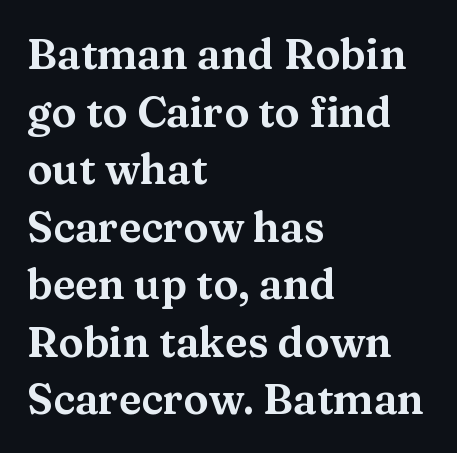
Default kerning and tracking; the words read as compact shapes. If you drew a line through each stem, it would be perfectly vertical. Short and long lines alike share a common starting point at left. Compared with typical paragraphs, the rows here are spaced about the same.
